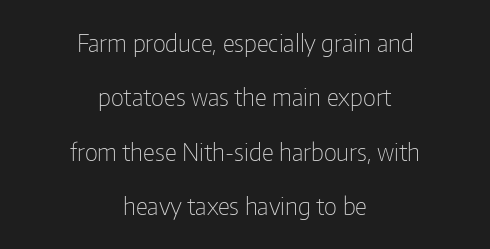
The image shows 24 px text type, upright; set centered, loose line spacing (2.27x), normal letter spacing, not underlined.
